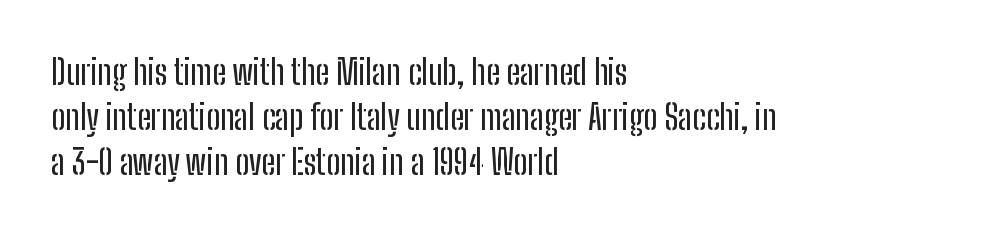
The image shows 34 px condensed sans-serif type, upright; set left-aligned, normal line spacing (1.32x), normal letter spacing, not underlined; low stroke contrast and a medium x-height.
